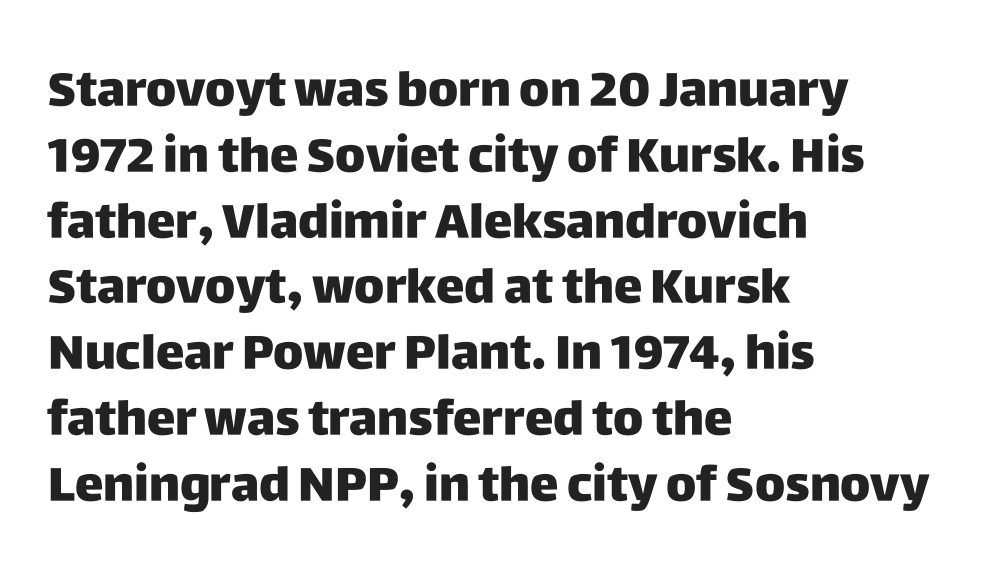
Q: Is the text bold? A: Yes.
Q: Is the text italic (slanted)? A: No, it is upright.
Q: Is the typeface a serif or a sans-serif typeface? A: Sans-serif.
Q: Is the text underlined? A: No.
Q: How is the paragraph aligned? A: Left-aligned.
Q: Is the spacing between letters normal or unusually wide? A: Normal.
Q: Is the spacing between lines tight, normal or loose? A: Normal.
Q: Width (condensed, normal, or wide)? A: Normal.
Q: Stroke contrast? A: Low.
Q: x-height? A: Large.
Q: Monospaced? A: No.
